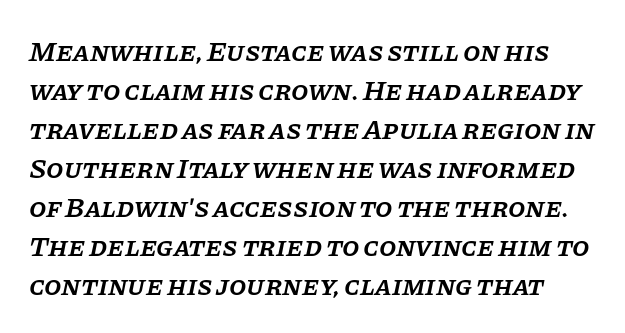
{"serif": "yes", "italic": "yes", "lean": "right", "slant_degrees": 11, "bold": "semi", "weight": "semibold", "width": "normal", "stroke_contrast": "low", "x_height": "large", "monospaced": "no", "underline": "no", "line_spacing": "normal", "line_spacing_ratio": 1.39, "letter_spacing": "normal", "letter_spacing_em": 0.0, "glyph_px": 28}
